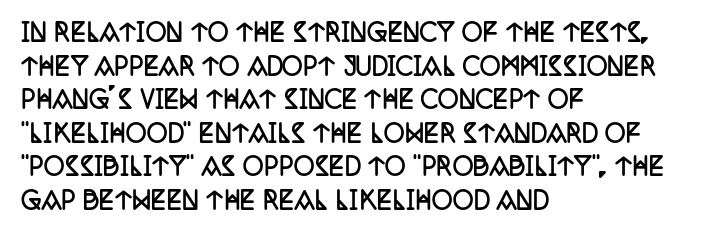
Each line starts at the same left margin while the right side varies. One glance says typical: line gaps are just what's usual. Nope, not italic — everything's standing straight. Plenty of ink on the page — the face is bold.
